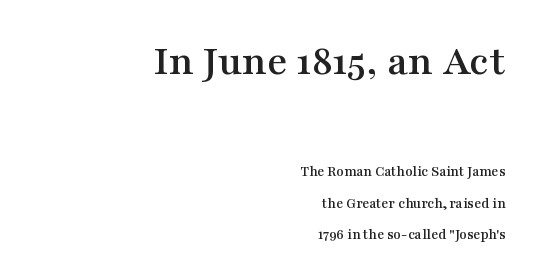
The image shows 44 px wide serif type, upright; set right-aligned, loose line spacing (2.09x), normal letter spacing, not underlined; the first (top) block is 2.93x larger; medium stroke contrast and a medium x-height.
